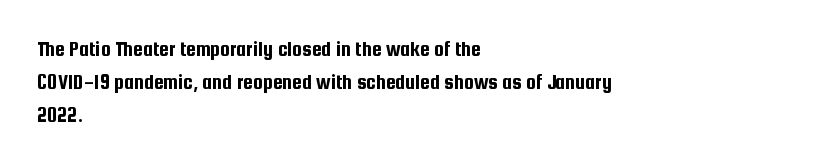
A clean baseline with only descenders dipping below it. Standard letterfit; no display-style spreading of the glyphs. Notice how descenders clear the ascenders below comfortably — that's standard leading. It's the straight-up-and-down kind of type. Does the copy run flush right? No — it runs flush left.
